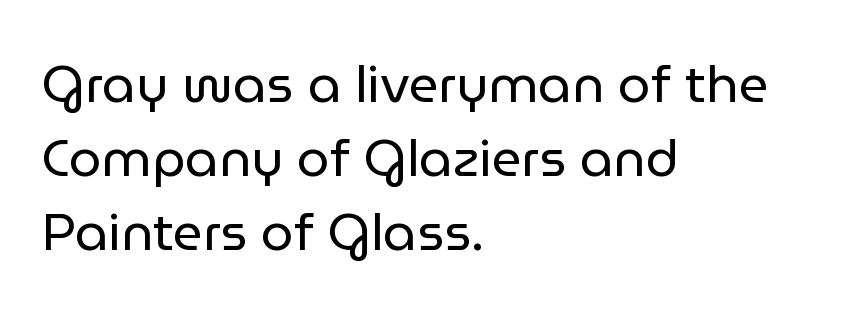
These lines are rendered in a variable-pitch font. In terms of leading, this rendering sits right in the middle. Beneath every word, the page is bare. In terms of posture, this sample is upright. Typographically, this falls in the sans-serif category.
